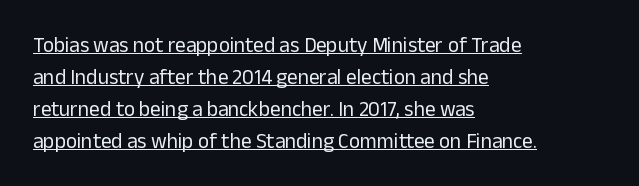
{"italic": "no", "bold": "no", "underline": "yes", "align": "left", "line_spacing": "normal", "line_spacing_ratio": 1.52, "letter_spacing": "normal", "letter_spacing_em": 0.0, "glyph_px": 21}
